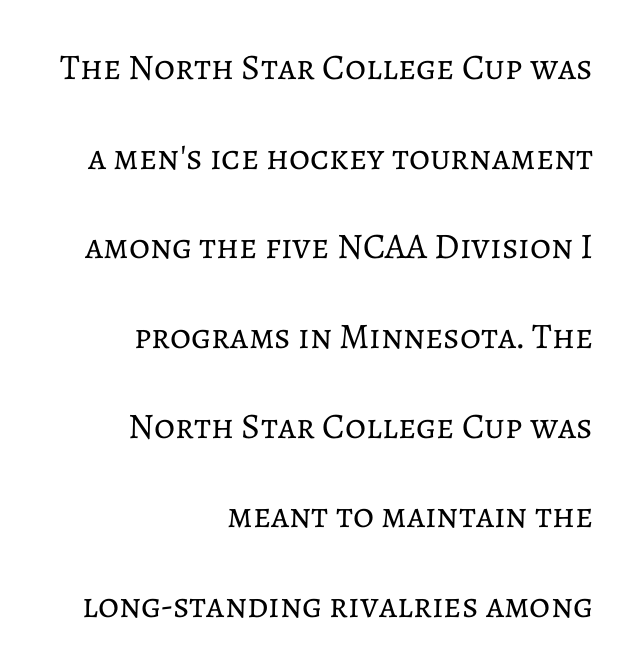
{"italic": "no", "bold": "no", "weight": "regular", "width": "normal", "stroke_contrast": "low", "x_height": "medium", "monospaced": "no", "underline": "no", "align": "right", "line_spacing": "loose", "line_spacing_ratio": 2.49, "letter_spacing": "normal", "letter_spacing_em": 0.0, "glyph_px": 36}
